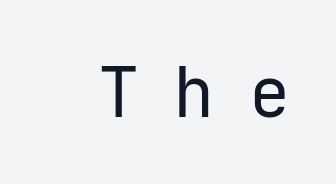
The image shows 69 px regular-weight sans-serif type, upright; set unusually wide letter spacing (+0.49 em), not underlined; low stroke contrast and a medium x-height.
